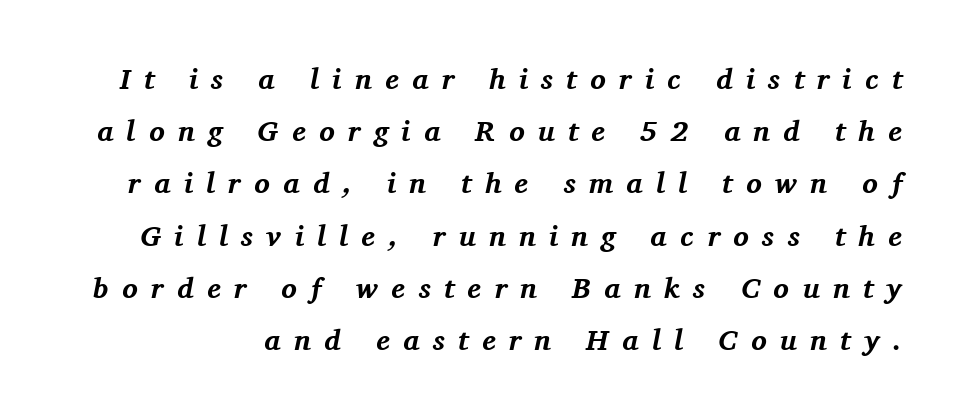
The image shows 29 px bold serif type, italic (leaning right); set line spacing 1.8x, unusually wide letter spacing (+0.46 em), not underlined; medium stroke contrast and a medium x-height.
